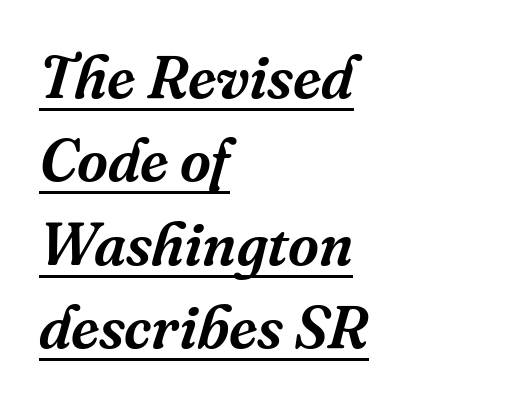
{"serif": "yes", "italic": "yes", "lean": "right", "slant_degrees": 16, "width": "normal", "stroke_contrast": "medium", "x_height": "medium", "monospaced": "no", "underline": "yes", "align": "left", "line_spacing": "normal", "line_spacing_ratio": 1.39, "letter_spacing": "normal", "letter_spacing_em": 0.0, "glyph_px": 60}
